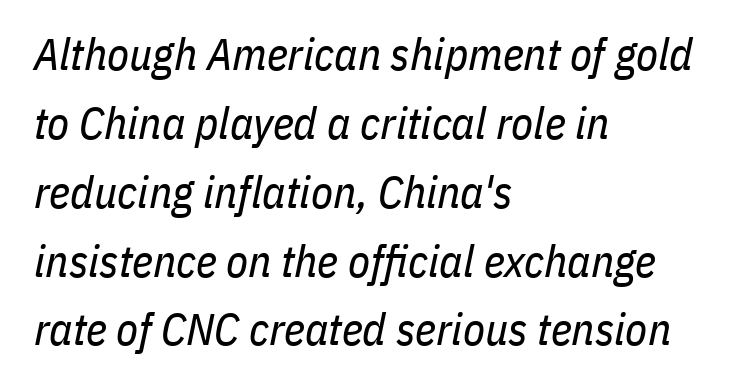
The image shows 45 px regular-weight, condensed type, italic (leaning right); set left-aligned, normal line spacing (1.53x), normal letter spacing, not underlined; low stroke contrast and a medium x-height.
